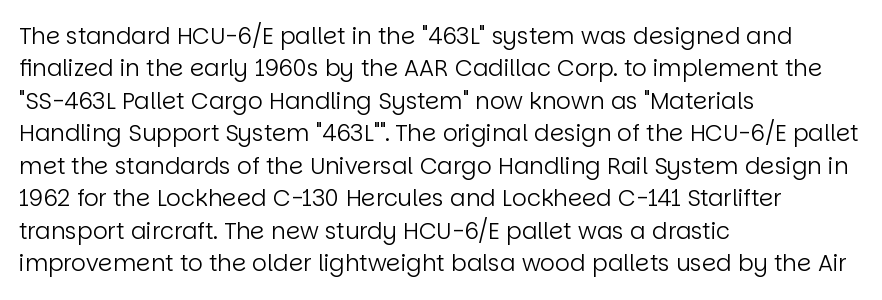
{"italic": "no", "bold": "no", "underline": "no", "align": "left", "line_spacing": "normal", "line_spacing_ratio": 1.41, "letter_spacing": "normal", "letter_spacing_em": 0.0, "glyph_px": 23}
